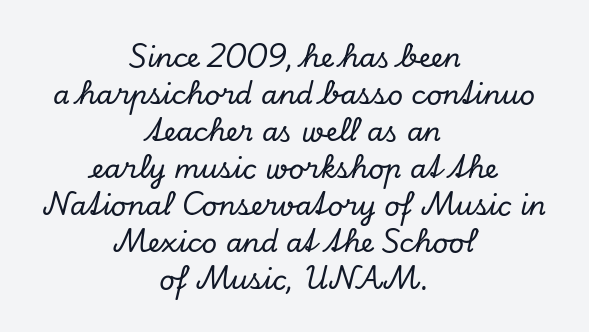
Notice how descenders clear the ascenders below comfortably — that's standard leading. There's an unmistakable incline to the writing here. Beneath every word, the page is bare. Does the copy run flush right? No — it is centered line by line.
